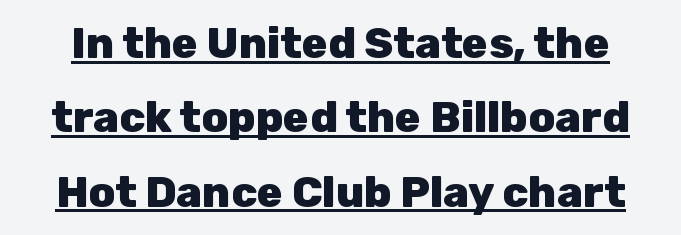
The face used here is rendered with its standard letterfit. The typesetter has applied underlining to the passage shown. Type style note: lacks serifs. Typographic density is high because the face is bold. No italicization has been applied; the sample stays upright.
